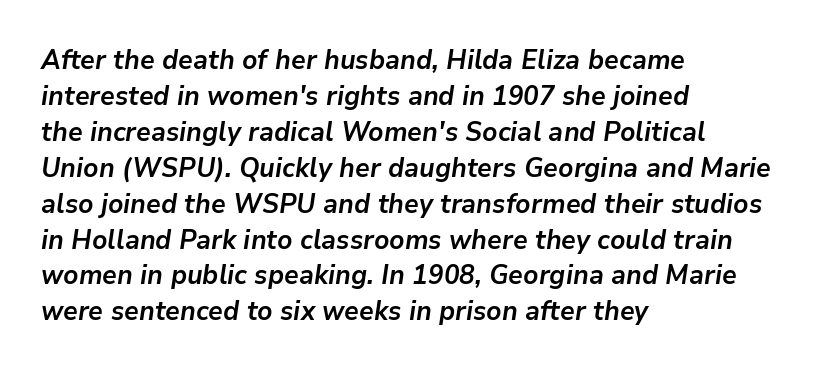
Q: Is the text bold? A: Yes.
Q: Is the text italic (slanted)? A: Yes, it leans right by about 9 degrees.
Q: Is the text underlined? A: No.
Q: How is the paragraph aligned? A: Left-aligned.
Q: Is the spacing between letters normal or unusually wide? A: Normal.
Q: Is the spacing between lines tight, normal or loose? A: Normal.
